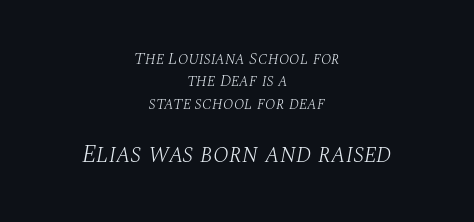
The image shows 26 px text type, italic (leaning right); set centered, normal line spacing (1.32x), normal letter spacing, not underlined; the second (bottom) block is 1.53x larger.
